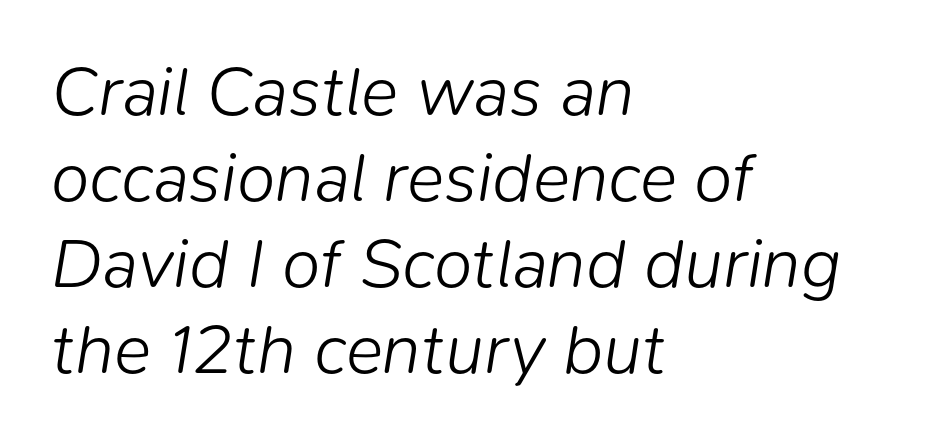
{"italic": "yes", "lean": "right", "slant_degrees": 9, "bold": "no", "weight": "light", "width": "normal", "stroke_contrast": "low", "x_height": "medium", "monospaced": "no", "underline": "no", "align": "left", "line_spacing_ratio": 1.23, "letter_spacing": "normal", "letter_spacing_em": 0.0, "glyph_px": 70}
